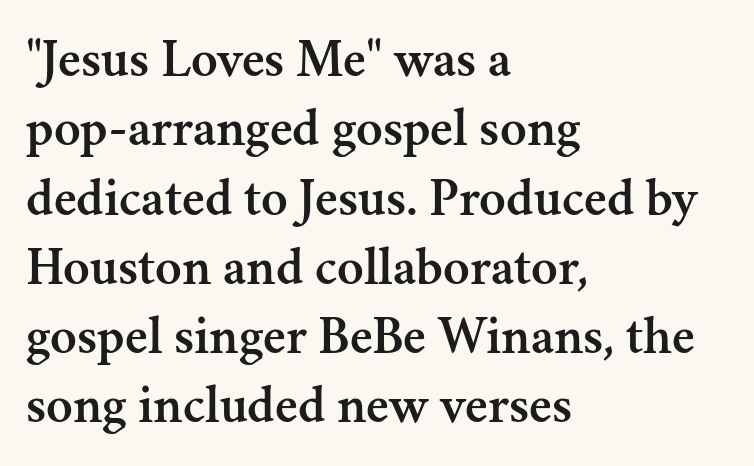
Q: Is the text italic (slanted)? A: No, it is upright.
Q: Is the typeface a serif or a sans-serif typeface? A: Serif.
Q: Is the text underlined? A: No.
Q: How is the paragraph aligned? A: Left-aligned.
Q: Is the spacing between letters normal or unusually wide? A: Normal.
Q: Is the spacing between lines tight, normal or loose? A: Normal.
Q: Width (condensed, normal, or wide)? A: Normal.
Q: Stroke contrast? A: Medium.
Q: x-height? A: Small.
Q: Monospaced? A: No.
